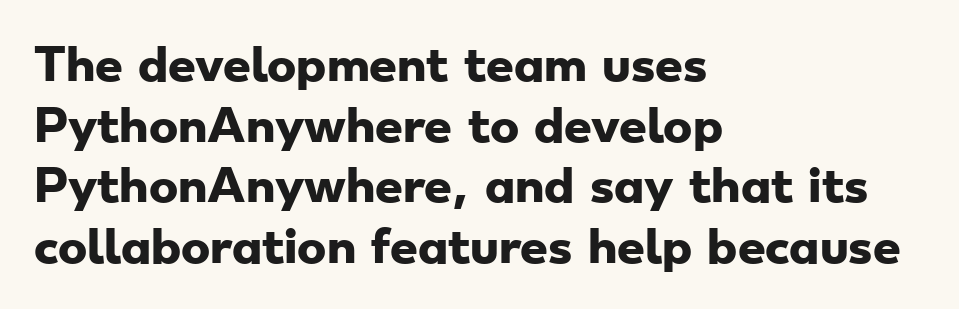
The image shows 44 px heavy, wide sans-serif type; set left-aligned, normal line spacing (1.38x), normal letter spacing, not underlined; low stroke contrast and a small x-height.
